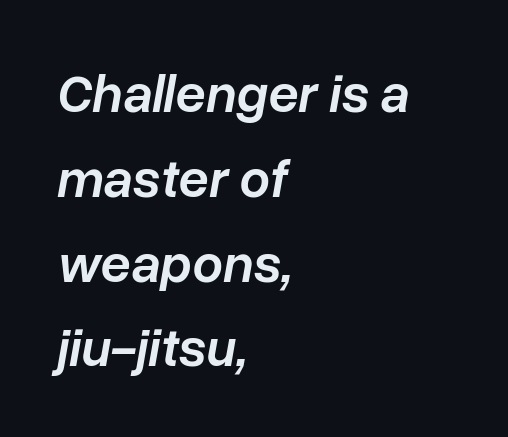
Regarding leading, the lines here are spaced in the standard way. Words appear dense and cohesive because spacing is normal. The letters are semibold — heavier than regular but short of a full bold. The area under the type is left untouched. Horizontally, the lines are justified to the leading edge only. Looks like regular typesetting: each glyph gets only the width it needs.
